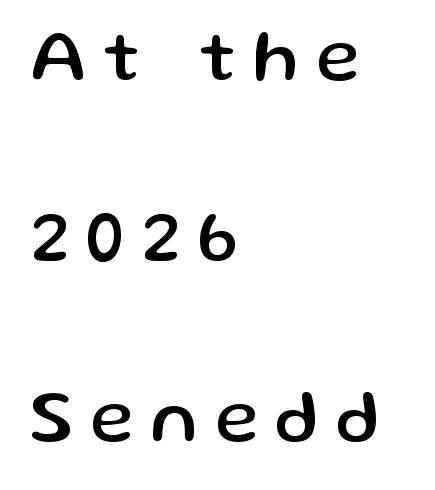
Q: Is the text italic (slanted)? A: No, it is upright.
Q: Is the typeface a serif or a sans-serif typeface? A: Sans-serif.
Q: Is the text underlined? A: No.
Q: How is the paragraph aligned? A: Left-aligned.
Q: Is the spacing between letters normal or unusually wide? A: Unusually wide.
Q: Is the spacing between lines tight, normal or loose? A: Loose.
Q: Width (condensed, normal, or wide)? A: Normal.
Q: Stroke contrast? A: Low.
Q: x-height? A: Medium.
Q: Monospaced? A: No.
